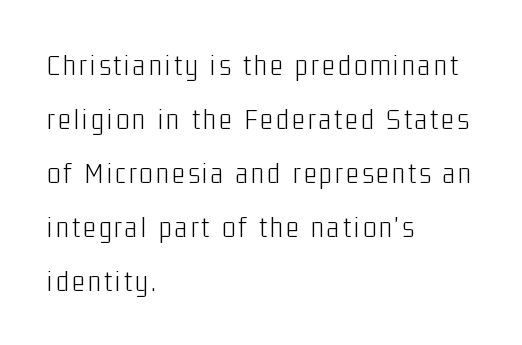
{"serif": "no", "italic": "no", "bold": "no", "weight": "light", "width": "condensed", "stroke_contrast": "low", "x_height": "medium", "monospaced": "no", "underline": "no", "align": "left", "line_spacing_ratio": 1.74, "glyph_px": 31}
